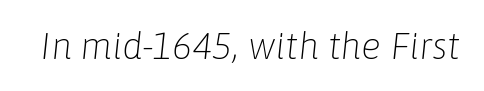
Q: Is the text bold? A: No.
Q: Is the text italic (slanted)? A: Yes, it leans right by about 6 degrees.
Q: Is the text underlined? A: No.
Q: Is the spacing between letters normal or unusually wide? A: Normal.
Q: Width (condensed, normal, or wide)? A: Normal.
Q: Stroke contrast? A: Low.
Q: x-height? A: Medium.
Q: Monospaced? A: No.
